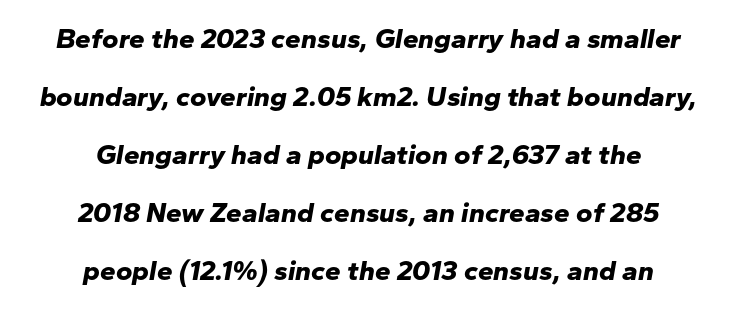
You could fit nearly another row in the gap between these rows. A clean baseline with only descenders dipping below it. Short and long lines alike share a common midpoint. The axis of the letterforms is tilted away from vertical.
